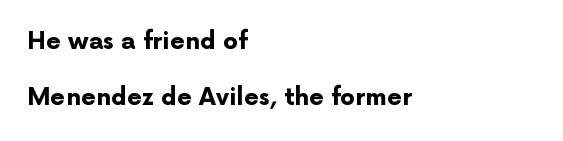
Q: Is the text bold? A: Yes.
Q: Is the text italic (slanted)? A: No, it is upright.
Q: Is the text underlined? A: No.
Q: How is the paragraph aligned? A: Left-aligned.
Q: Is the spacing between letters normal or unusually wide? A: Normal.
Q: Is the spacing between lines tight, normal or loose? A: Loose.
